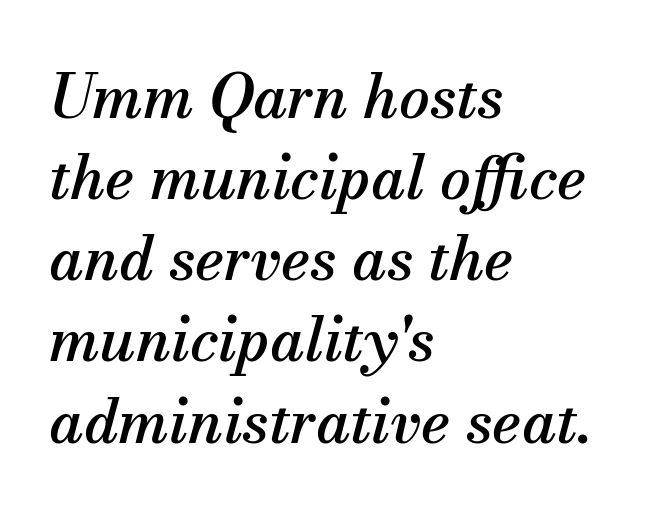
Little horizontal feet cap the strokes, marking this as serif type. A typesetter would call this leading conventional body-copy spacing. Looks like regular typesetting: each glyph gets only the width it needs. Is the type slanted? Yes — the strokes lean at a clear angle. Underline: absent. The text block is weighted toward the left margin, trailing off unevenly rightward.
